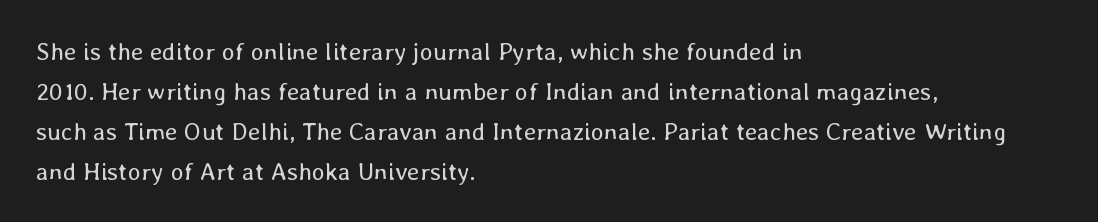
Q: Is the text bold? A: No.
Q: Is the text italic (slanted)? A: No, it is upright.
Q: Is the text underlined? A: No.
Q: How is the paragraph aligned? A: Left-aligned.
Q: Is the spacing between letters normal or unusually wide? A: Normal.
Q: Is the spacing between lines tight, normal or loose? A: Normal.
